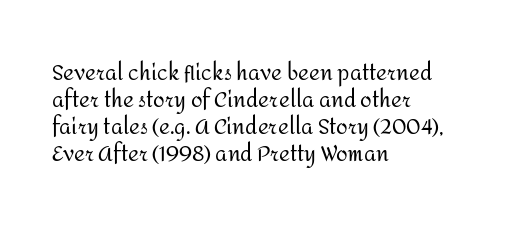
The image shows 21 px text type, upright; set left-aligned, normal line spacing (1.29x), normal letter spacing, not underlined.
